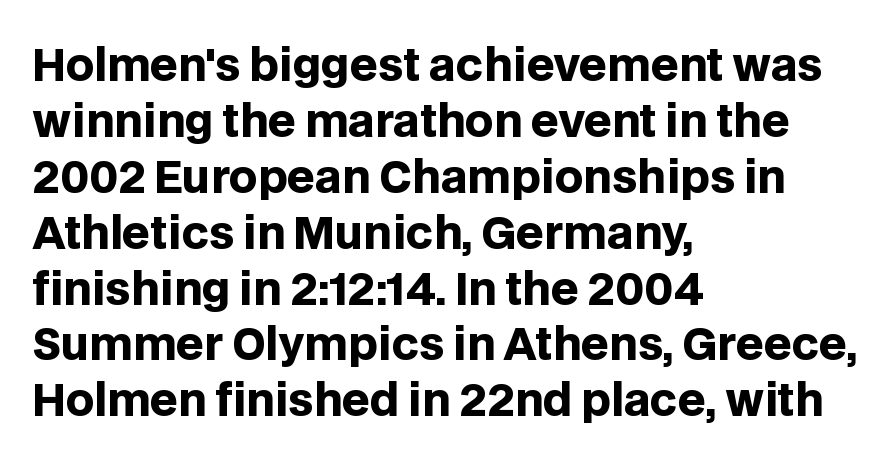
{"serif": "no", "italic": "no", "bold": "yes", "weight": "heavy", "width": "normal", "stroke_contrast": "low", "x_height": "large", "monospaced": "no", "underline": "no", "align": "left", "line_spacing": "normal", "line_spacing_ratio": 1.27, "letter_spacing": "normal", "letter_spacing_em": 0.0, "glyph_px": 44}
